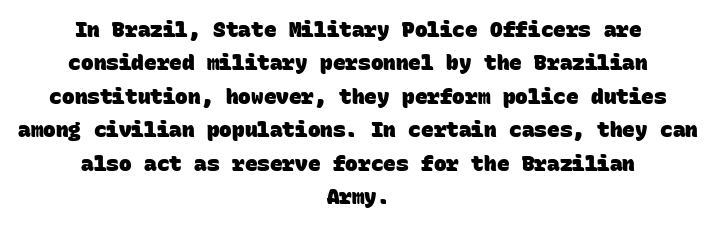
The image shows 21 px bold type; set centered, normal line spacing (1.59x), normal letter spacing, not underlined.
